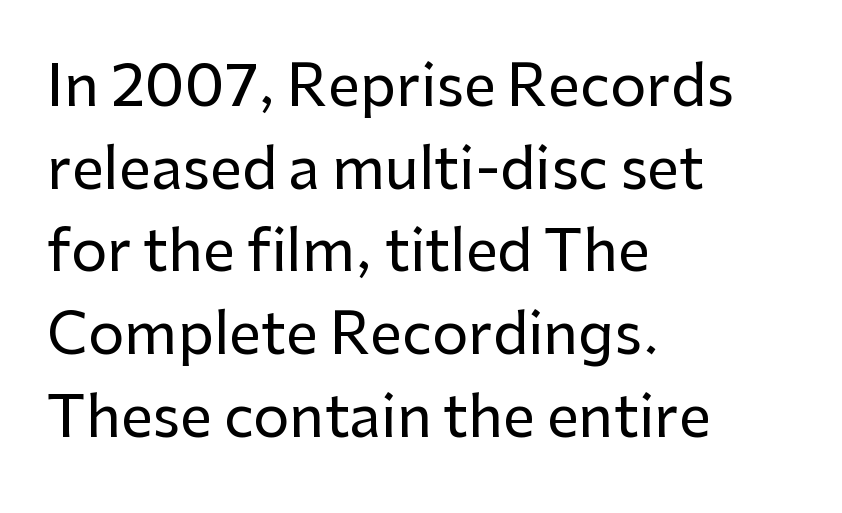
The image shows 57 px sans-serif type, upright; set left-aligned, normal line spacing (1.45x), normal letter spacing, not underlined; low stroke contrast and a medium x-height.
